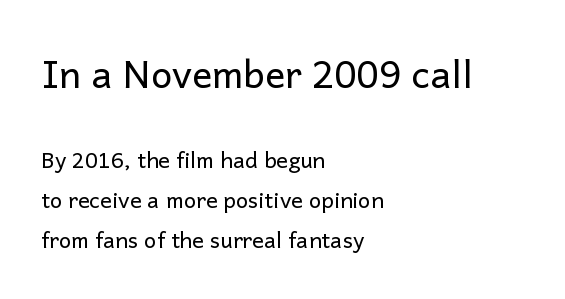
Counters stay open thanks to moderate or lighter strokes. Is there any slant? The stems are plumb. Proportional: the letters do not fall into vertical columns. Honestly, there is no underline to notice here at all. How are the letters spaced? Ordinarily, with no added tracking. Size hierarchy here favors the leading block over the trailing one.
